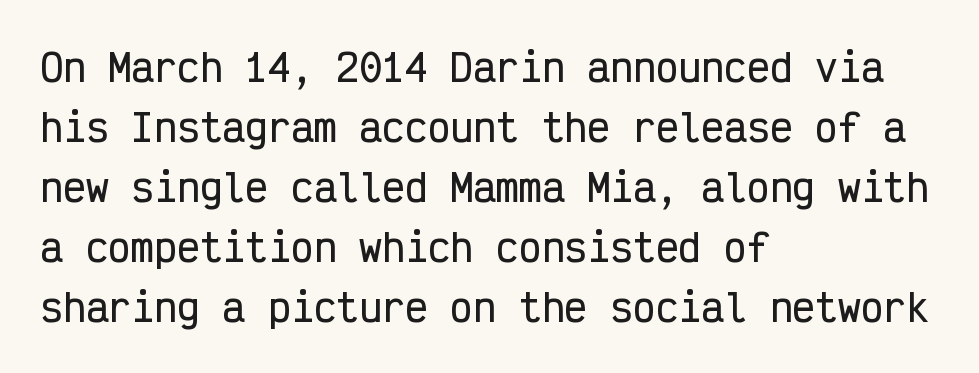
Plain, unruled lines of type. Left-aligned paragraph, ragged on the right. No italicization has been applied; the sample stays upright. A typesetter would call this monospace, since all characters share one set width. The letters carry no serifs — their stems end cleanly without finishing strokes. The lines sit at an ordinary, default distance from one another.
